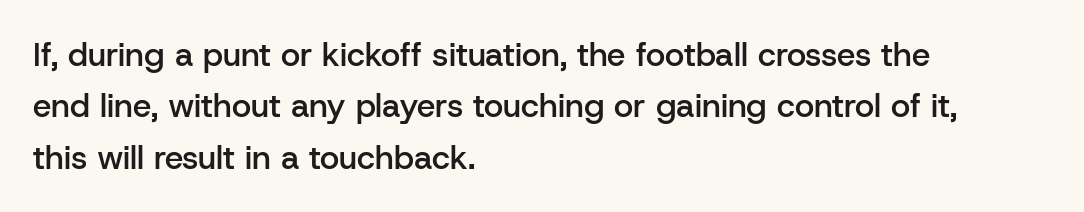
{"serif": "no", "italic": "no", "bold": "semi", "weight": "semibold", "width": "normal", "stroke_contrast": "low", "x_height": "medium", "monospaced": "no", "underline": "no", "align": "left", "line_spacing": "normal", "line_spacing_ratio": 1.56, "letter_spacing": "normal", "letter_spacing_em": 0.0, "glyph_px": 33}
